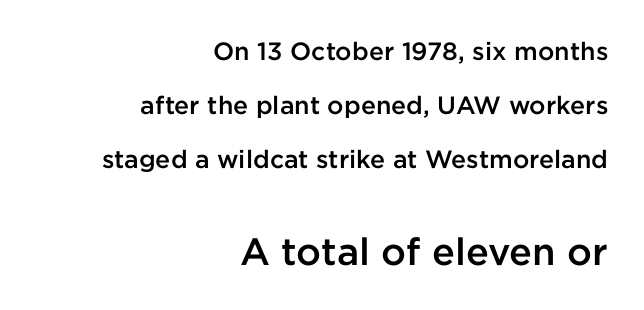
Q: Is the text bold? A: Semi-bold.
Q: Is the text italic (slanted)? A: No, it is upright.
Q: Is the typeface a serif or a sans-serif typeface? A: Sans-serif.
Q: Is the text underlined? A: No.
Q: How is the paragraph aligned? A: Right-aligned.
Q: Is the spacing between letters normal or unusually wide? A: Normal.
Q: Is the spacing between lines tight, normal or loose? A: Loose.
Q: Which block of text is set in a larger size, the first (top) or the second (bottom)? A: The second (bottom) one.
Q: Width (condensed, normal, or wide)? A: Normal.
Q: Stroke contrast? A: Low.
Q: x-height? A: Medium.
Q: Monospaced? A: No.
